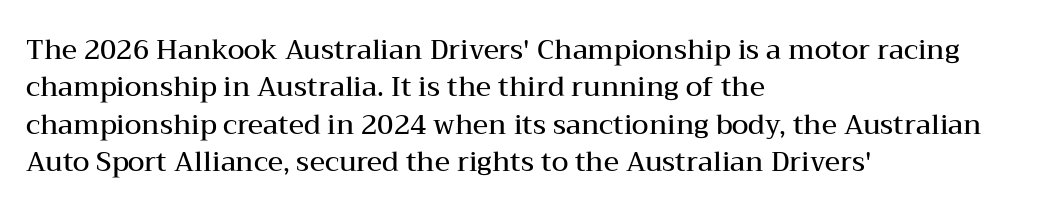
Rendered with straight, roman letterforms. This is moderately heavy type, rendered in semibold. Unmarked baselines from the first word to the last. If you measured baseline to baseline, you'd find a middling distance. Each word holds together tightly as a unit, with standard inter-letter gaps. Teacher's note: observe the even left margin — that is flush-left alignment.
